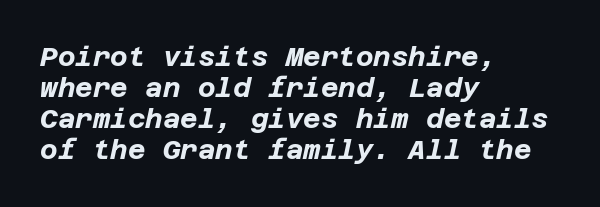
{"italic": "yes", "lean": "right", "slant_degrees": 12, "bold": "yes", "underline": "no", "align": "left", "line_spacing": "tight", "line_spacing_ratio": 1.15, "letter_spacing": "normal", "letter_spacing_em": 0.0, "glyph_px": 27}
